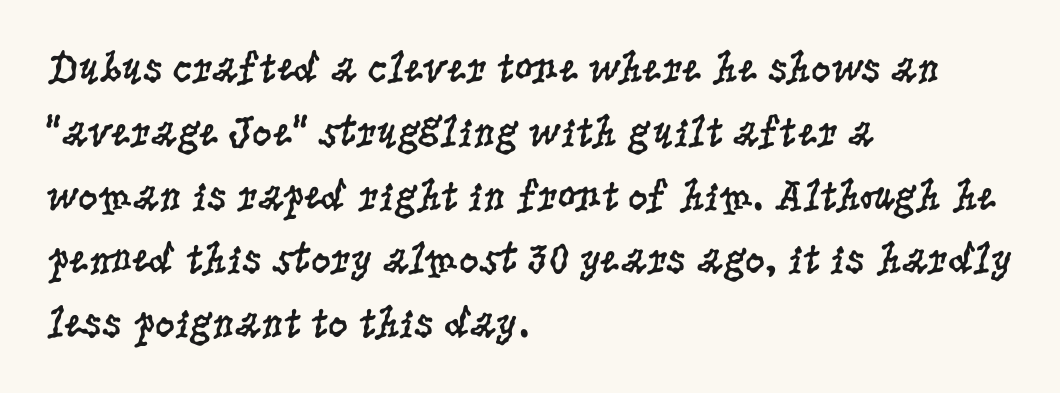
Q: Is the text bold? A: No.
Q: Is the typeface a serif or a sans-serif typeface? A: Serif.
Q: Is the text underlined? A: No.
Q: How is the paragraph aligned? A: Left-aligned.
Q: Is the spacing between letters normal or unusually wide? A: Normal.
Q: Is the spacing between lines tight, normal or loose? A: Normal.
Q: Width (condensed, normal, or wide)? A: Condensed.
Q: Stroke contrast? A: Low.
Q: x-height? A: Large.
Q: Monospaced? A: No.
